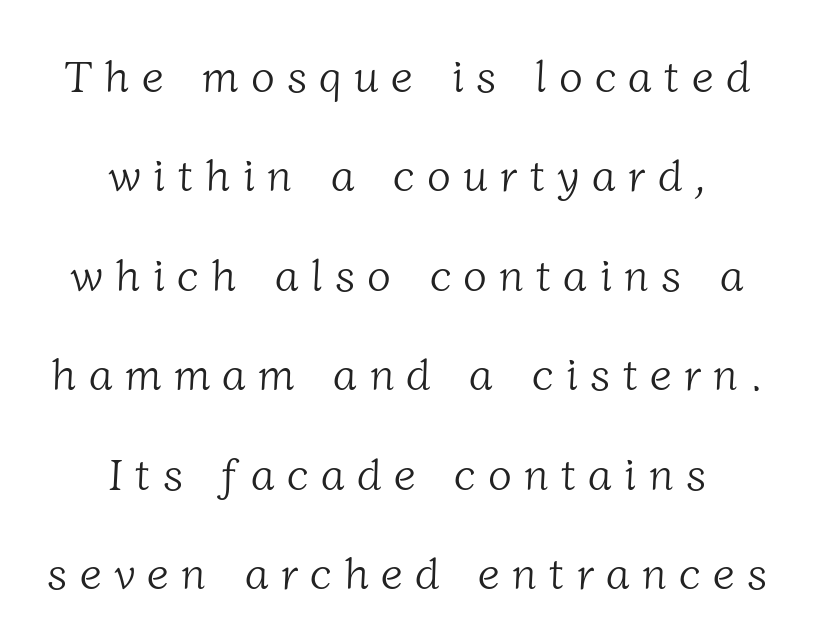
The image shows 44 px light serif type; set centered, loose line spacing (2.26x), unusually wide letter spacing (+0.28 em), not underlined; low stroke contrast and a medium x-height.
